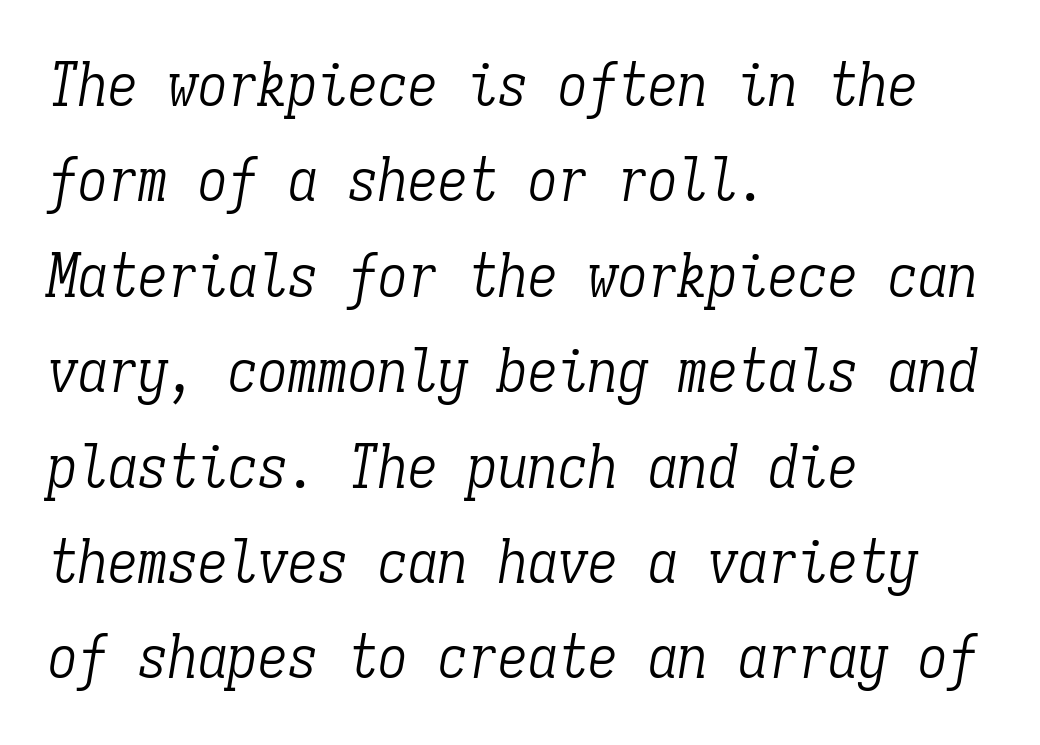
The cut favours lightness, reaching ordinary text weight at its darkest. The characters display serif detailing at their extremities. Summary of vertical rhythm: regular, with standard interline spacing. The specimen omits any rule beneath the text block's lines. Look at the tracking — it's just the regular setting, nothing added. These lines are set flush left with a ragged right edge.
